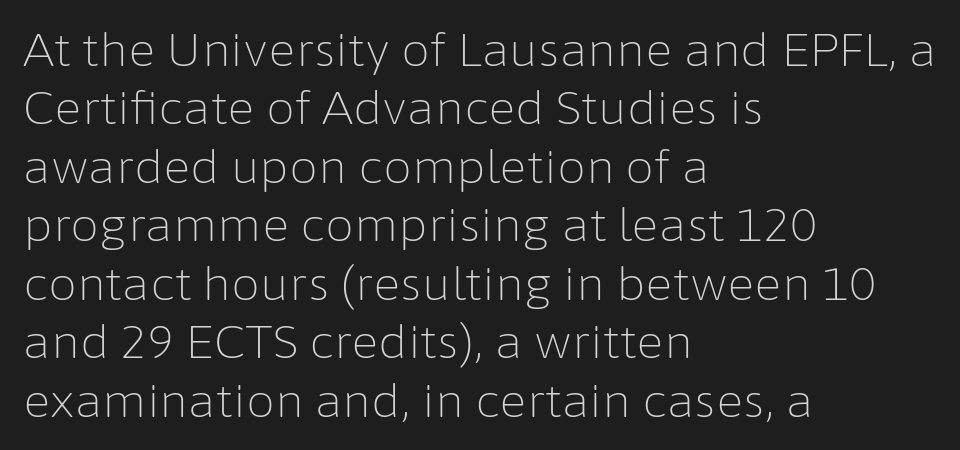
The image shows 46 px light sans-serif type, upright; set left-aligned, normal line spacing (1.27x), normal letter spacing, not underlined; low stroke contrast and a medium x-height.
